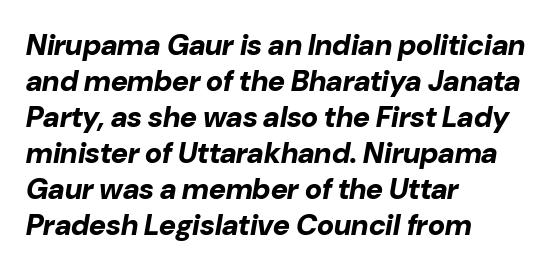
The image shows 29 px bold type, italic (leaning right); set left-aligned, line spacing 1.24x, normal letter spacing, not underlined; low stroke contrast and a medium x-height.
